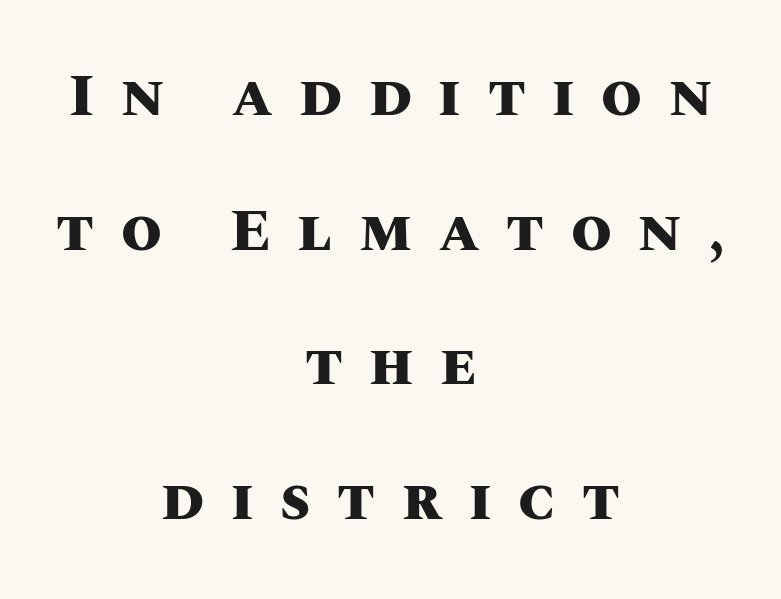
The image shows 59 px heavy type, upright; set centered, loose line spacing (2.28x), unusually wide letter spacing (+0.45 em), not underlined; medium stroke contrast and a large x-height.
